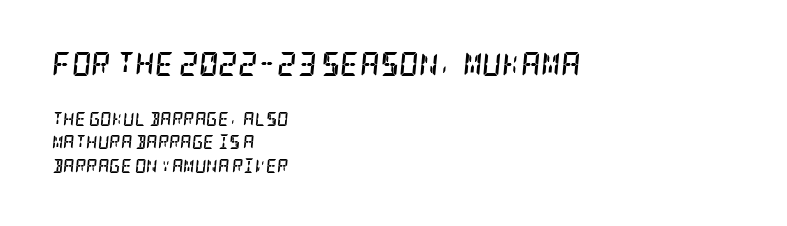
The image shows 24 px bold type, italic (leaning right); set left-aligned, normal line spacing (1.69x), normal letter spacing, not underlined; the first (top) block is 1.71x larger.
